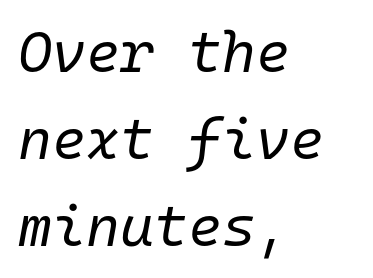
{"italic": "yes", "lean": "right", "slant_degrees": 10, "bold": "no", "weight": "regular", "width": "normal", "stroke_contrast": "low", "x_height": "medium", "monospaced": "yes", "underline": "no", "align": "left", "line_spacing": "normal", "line_spacing_ratio": 1.5, "letter_spacing": "normal", "letter_spacing_em": 0.0, "glyph_px": 58}
